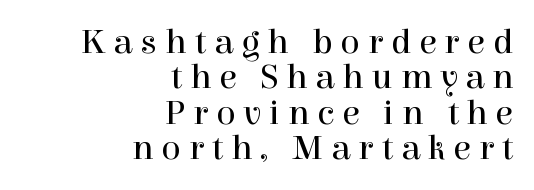
Designer's note — italics off, roman on. Tracking here is generous; glyphs stand well apart from one another. A bare baseline throughout the passage. This sample has the flowing, uneven cadence of proportional lettering. Summary of vertical rhythm: compact, with narrow interline spacing.
